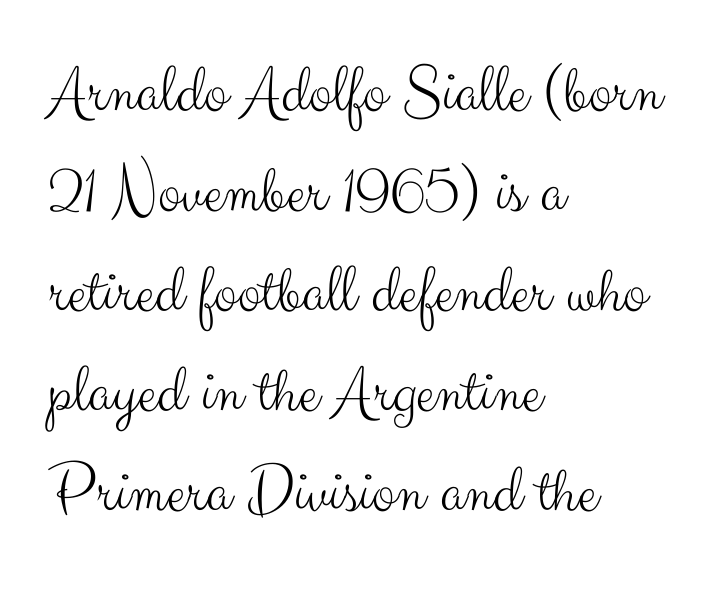
Leftover space on each line is placed entirely after the last word. Students, note that the glyphs here touch the page at normal intervals. The passage shown is not underscored anywhere. The vertical gap from one line to the next is medium. Each letter's strokes conclude bluntly, with no projecting serifs. The face used here is proportionally spaced, like ordinary book or web type.
